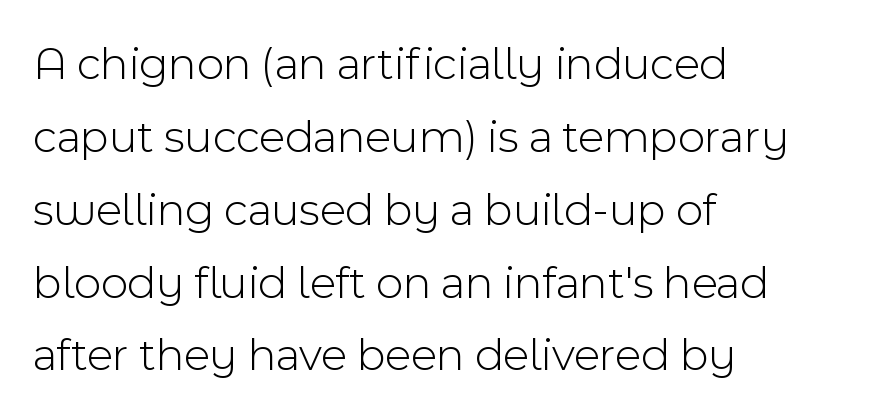
The face used here is a sans, in the tradition of grotesques and geometrics. Rendered with straight, roman letterforms. Looks like regular typesetting: each glyph gets only the width it needs. The characters are drawn with everyday or finer stroke widths.
